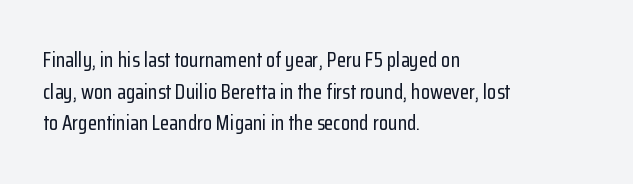
The image shows 21 px text type, upright; set left-aligned, normal line spacing (1.51x), normal letter spacing, not underlined.
